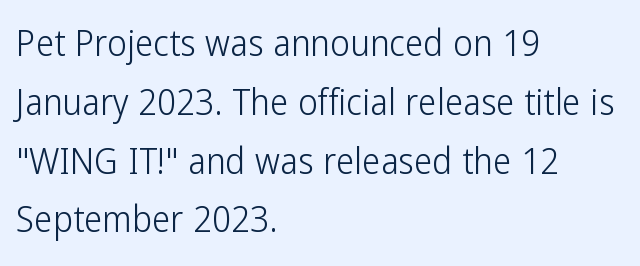
{"serif": "no", "italic": "no", "bold": "no", "weight": "light", "width": "condensed", "stroke_contrast": "low", "x_height": "medium", "monospaced": "no", "underline": "no", "align": "left", "line_spacing": "normal", "line_spacing_ratio": 1.59, "letter_spacing": "normal", "letter_spacing_em": 0.0, "glyph_px": 37}
